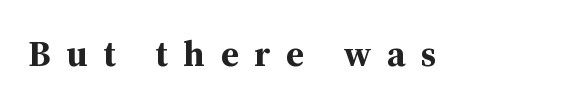
The image shows 36 px bold serif type, upright; set unusually wide letter spacing (+0.44 em), not underlined; medium stroke contrast and a medium x-height.
